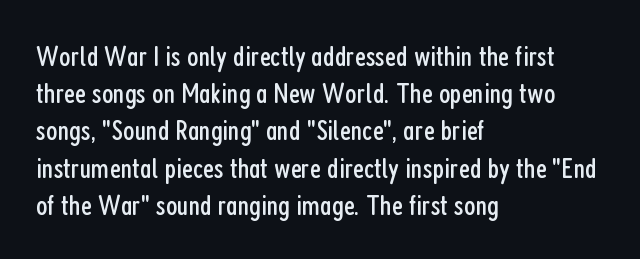
The rendering uses natural spacing where letterforms have individual widths. The typesetter chose a ragged-right arrangement here. Posture: straight, roman, zero tilt. Tracking here is standard; glyphs follow each other at the usual distance. The text was rendered using a sans face with plain stroke endings. Clear beneath every line of the passage.
